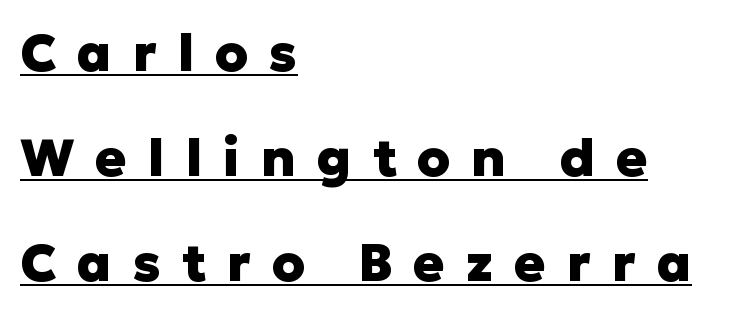
The image shows 52 px heavy sans-serif type, upright; set left-aligned, loose line spacing (2.02x), unusually wide letter spacing (+0.4 em), underlined; low stroke contrast and a medium x-height.
